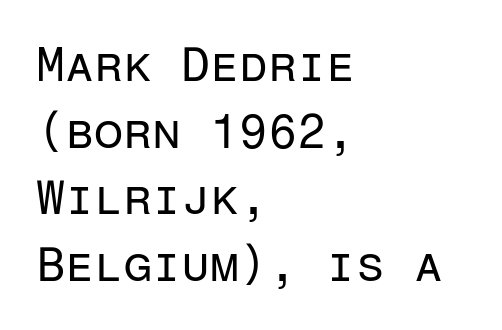
Q: Is the text bold? A: No.
Q: Is the text italic (slanted)? A: No, it is upright.
Q: Is the typeface a serif or a sans-serif typeface? A: Sans-serif.
Q: Is the text underlined? A: No.
Q: How is the paragraph aligned? A: Left-aligned.
Q: Is the spacing between letters normal or unusually wide? A: Normal.
Q: Is the spacing between lines tight, normal or loose? A: Normal.
Q: Width (condensed, normal, or wide)? A: Normal.
Q: Stroke contrast? A: Low.
Q: x-height? A: Medium.
Q: Monospaced? A: Yes.
